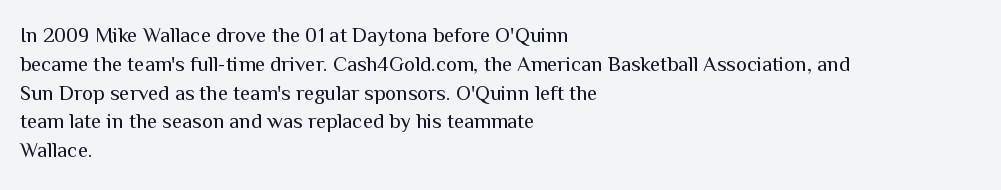
{"italic": "no", "bold": "no", "underline": "no", "align": "left", "line_spacing": "normal", "line_spacing_ratio": 1.37, "letter_spacing": "normal", "letter_spacing_em": 0.0, "glyph_px": 21}
